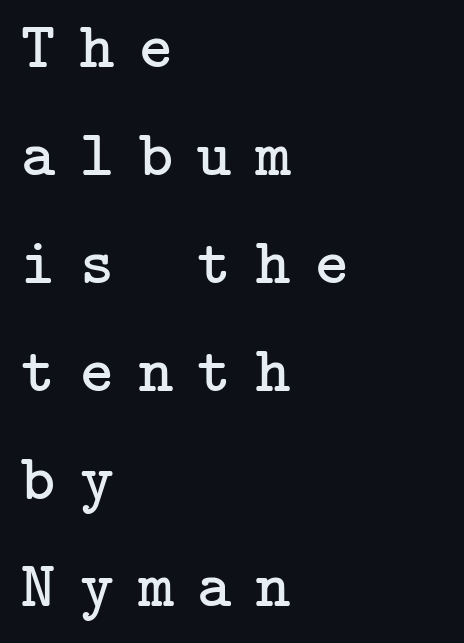
The image shows 65 px regular-weight serif type, upright; set left-aligned, normal line spacing (1.66x), unusually wide letter spacing (+0.38 em), not underlined; low stroke contrast and a medium x-height.
